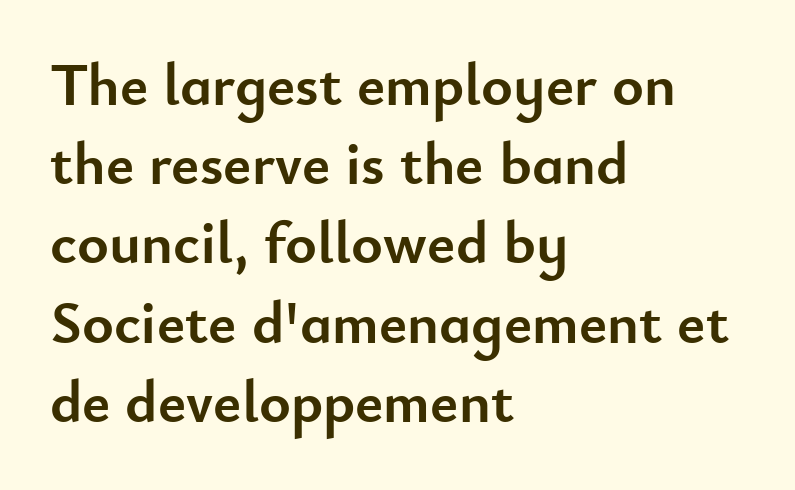
Q: Is the text bold? A: Yes.
Q: Is the text italic (slanted)? A: No, it is upright.
Q: Is the typeface a serif or a sans-serif typeface? A: Sans-serif.
Q: Is the text underlined? A: No.
Q: How is the paragraph aligned? A: Left-aligned.
Q: Is the spacing between letters normal or unusually wide? A: Normal.
Q: Is the spacing between lines tight, normal or loose? A: Normal.
Q: Width (condensed, normal, or wide)? A: Normal.
Q: Stroke contrast? A: Low.
Q: x-height? A: Small.
Q: Monospaced? A: No.
